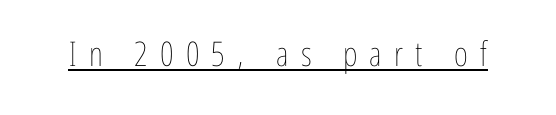
The image shows 34 px thin, condensed type, upright; set unusually wide letter spacing (+0.36 em), underlined; low stroke contrast and a medium x-height.
